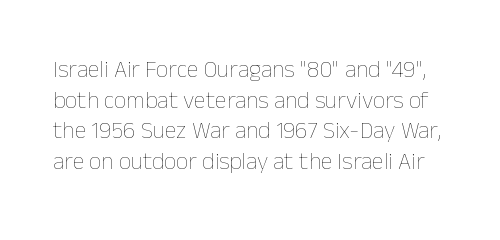
{"italic": "no", "bold": "no", "underline": "no", "line_spacing": "normal", "line_spacing_ratio": 1.28, "letter_spacing": "normal", "letter_spacing_em": 0.0, "glyph_px": 24}
